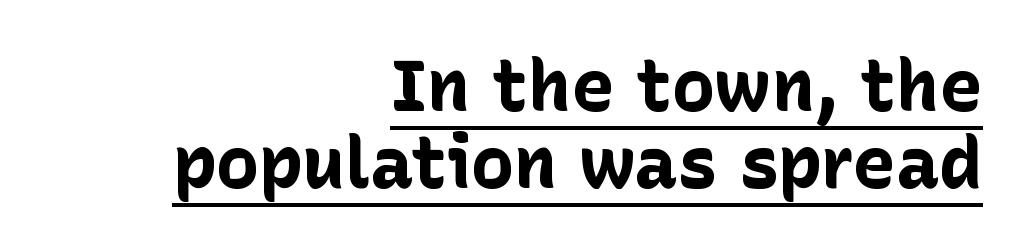
{"serif": "no", "italic": "no", "bold": "yes", "weight": "bold", "width": "normal", "stroke_contrast": "low", "x_height": "medium", "monospaced": "no", "underline": "yes", "align": "right", "line_spacing": "tight", "line_spacing_ratio": 1.07, "letter_spacing": "normal", "letter_spacing_em": 0.0, "glyph_px": 72}
